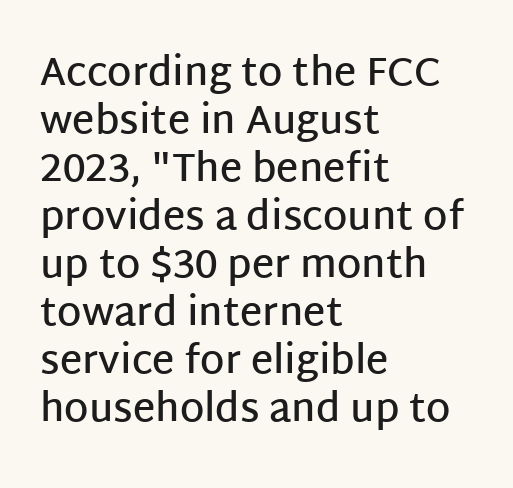
You could not count columns in this text — the font is proportionally spaced. Descender tails drop into unmarked territory. Every letter is mildly thick-stroked: semibold rather than bold. The lettering stays uniformly vertical, giving the passage a roman look.
